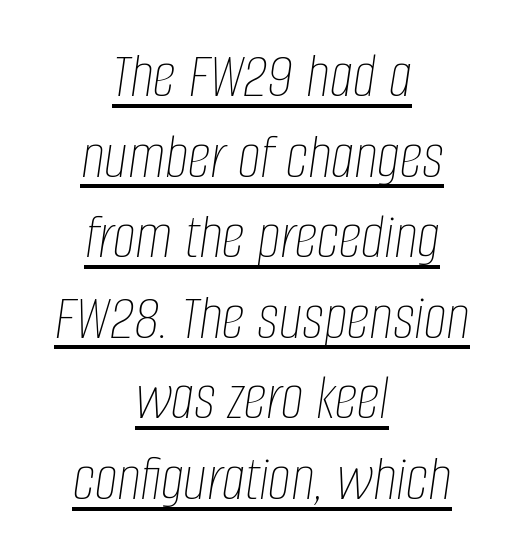
What stands out about the letter spacing? Nothing — it is the standard amount. Think standard paragraph weight, or any step lighter than that. A centered setting, common on invitations and titles, is used for this passage. Proportional: the letters do not fall into vertical columns.
